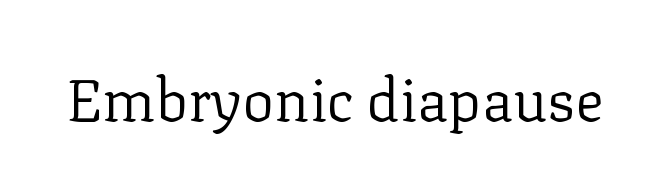
Nope, not italic — everything's standing straight. A typesetter would call this proportional, since set widths differ per character. Little horizontal feet cap the strokes, marking this as serif type. Honestly, there is no underline to notice here at all.
